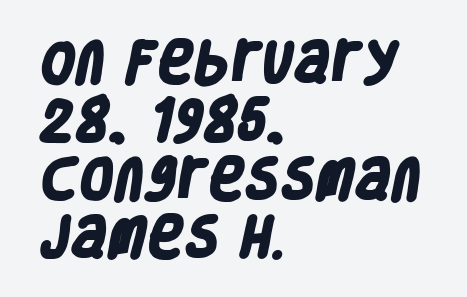
The image shows 45 px heavy, condensed sans-serif type; set left-aligned, normal line spacing (1.3x), normal letter spacing, not underlined; low stroke contrast and a large x-height.
